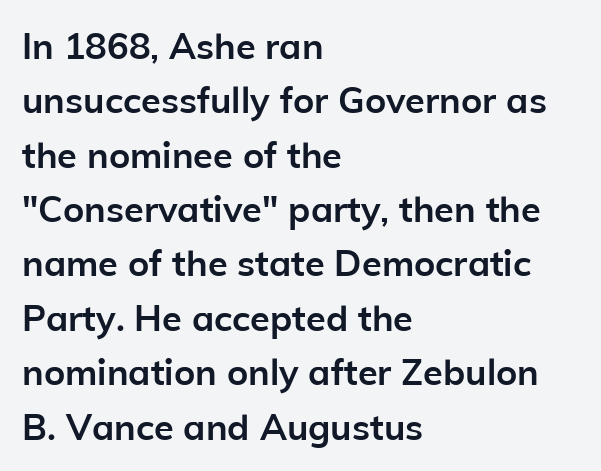
{"serif": "no", "italic": "no", "bold": "yes", "weight": "semibold", "width": "normal", "stroke_contrast": "low", "x_height": "medium", "monospaced": "no", "underline": "no", "align": "left", "line_spacing": "normal", "line_spacing_ratio": 1.51, "letter_spacing": "normal", "letter_spacing_em": 0.0, "glyph_px": 36}
